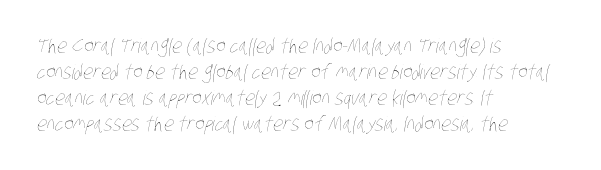
The image shows 20 px text type; set left-aligned, normal line spacing (1.3x), normal letter spacing, not underlined.
